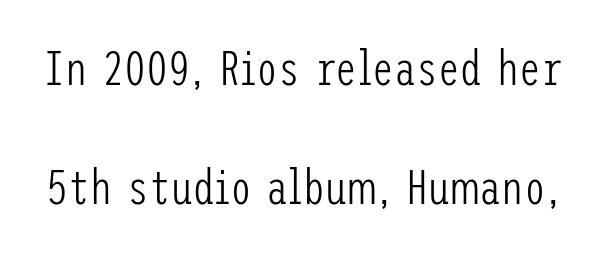
Q: Is the text bold? A: No.
Q: Is the text italic (slanted)? A: No, it is upright.
Q: Is the typeface a serif or a sans-serif typeface? A: Sans-serif.
Q: Is the text underlined? A: No.
Q: Is the spacing between letters normal or unusually wide? A: Normal.
Q: Is the spacing between lines tight, normal or loose? A: Loose.
Q: Width (condensed, normal, or wide)? A: Condensed.
Q: Stroke contrast? A: Low.
Q: x-height? A: Medium.
